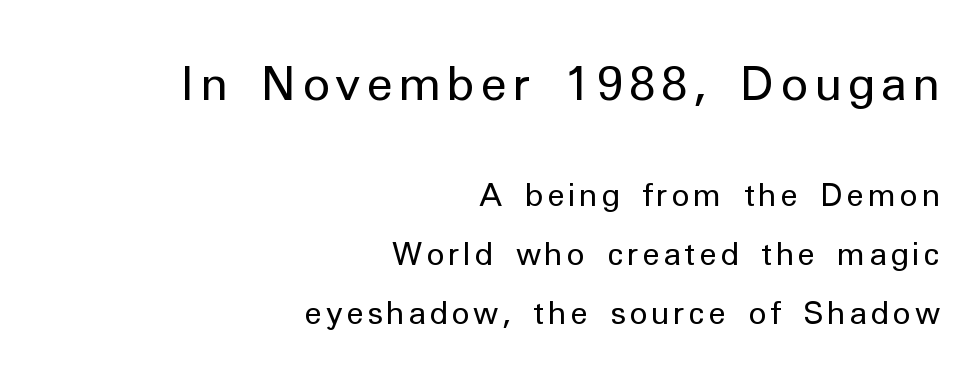
Character widths vary here, with narrow letters taking less room than wide ones. Words float on clear page, feet unadorned. Typographically, this falls in the sans-serif category. In terms of posture, this sample is upright. The paragraph has a hard right edge and a soft left edge. The block sitting higher on the canvas is the one with enlarged characters.
